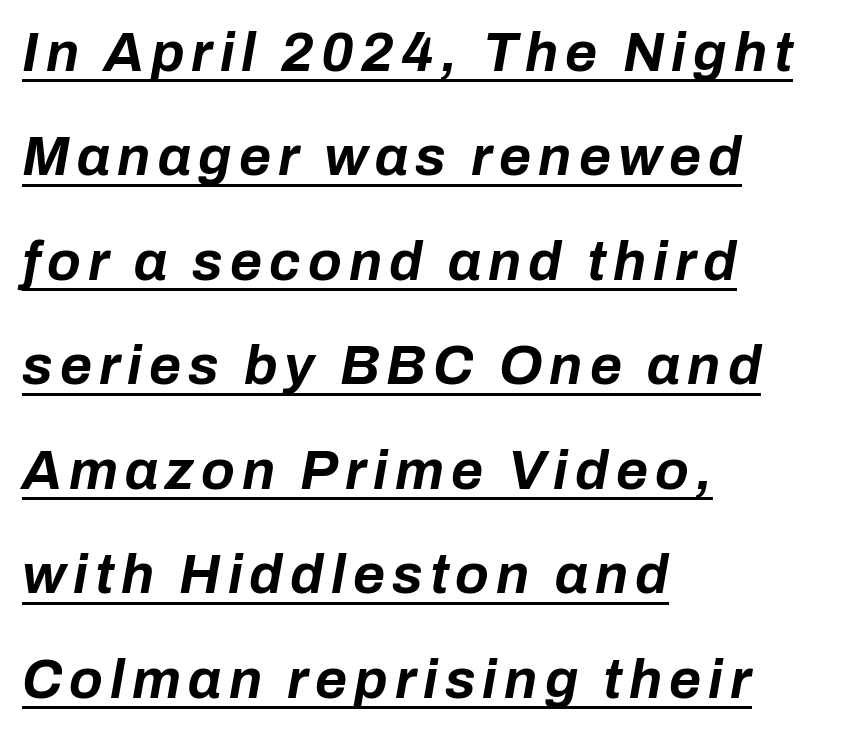
{"italic": "yes", "lean": "right", "slant_degrees": 10, "bold": "yes", "weight": "bold", "width": "normal", "stroke_contrast": "low", "x_height": "medium", "monospaced": "no", "underline": "yes", "align": "left", "line_spacing": "loose", "line_spacing_ratio": 1.9, "glyph_px": 55}
